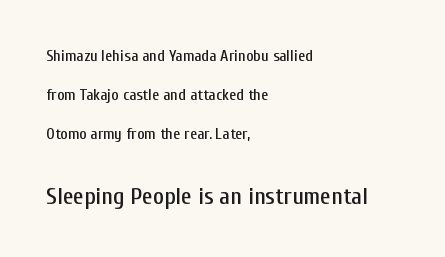
Q: Is the text italic (slanted)? A: No, it is upright.
Q: Is the text underlined? A: No.
Q: How is the paragraph aligned? A: Left-aligned.
Q: Is the spacing between letters normal or unusually wide? A: Normal.
Q: Is the spacing between lines tight, normal or loose? A: Loose.
Q: Which block of text is set in a larger size, the first (top) or the second (bottom)? A: The second (bottom) one.
